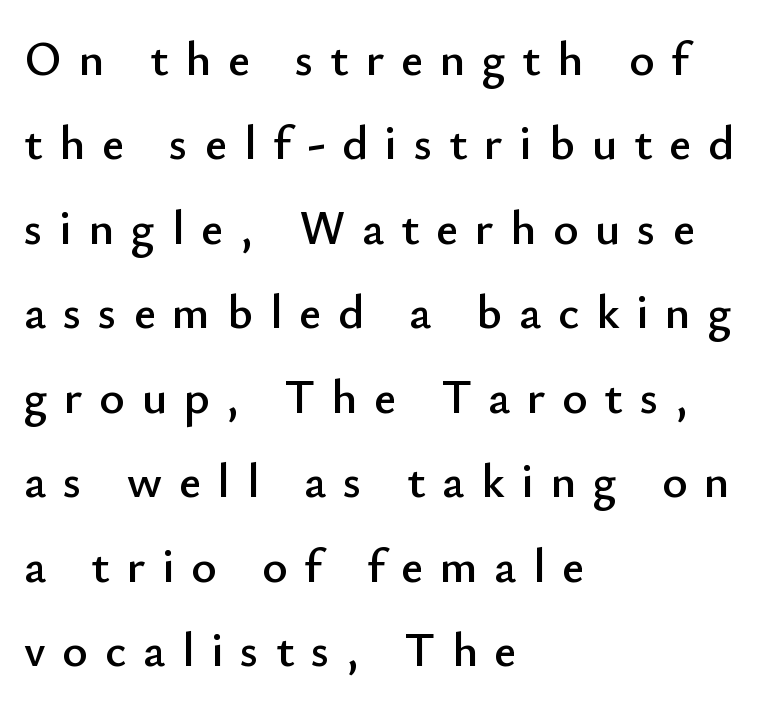
Q: Is the text italic (slanted)? A: No, it is upright.
Q: Is the typeface a serif or a sans-serif typeface? A: Sans-serif.
Q: Is the text underlined? A: No.
Q: How is the paragraph aligned? A: Left-aligned.
Q: Is the spacing between letters normal or unusually wide? A: Unusually wide.
Q: Width (condensed, normal, or wide)? A: Normal.
Q: Stroke contrast? A: Low.
Q: x-height? A: Small.
Q: Monospaced? A: No.
